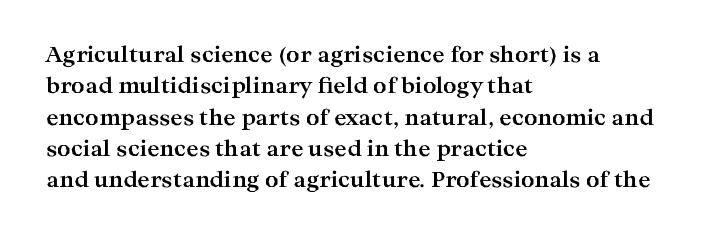
The image shows 21 px bold type, upright; set left-aligned, normal line spacing (1.49x), normal letter spacing, not underlined.
